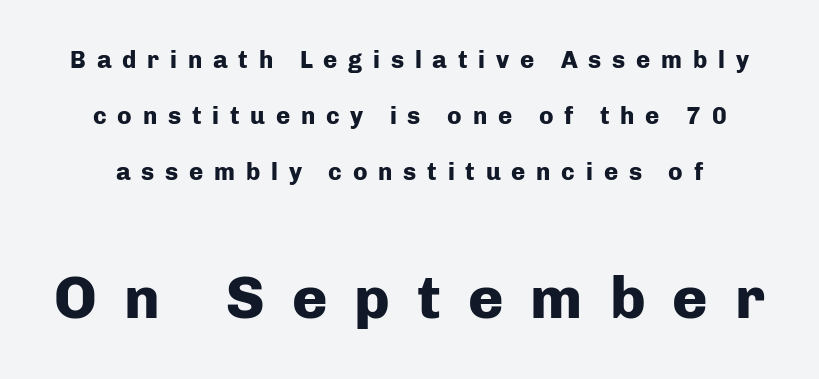
The image shows 60 px heavy sans-serif type, upright; set loose line spacing (2.34x), unusually wide letter spacing (+0.45 em), not underlined; the second (bottom) block is 2.5x larger; low stroke contrast and a medium x-height.
